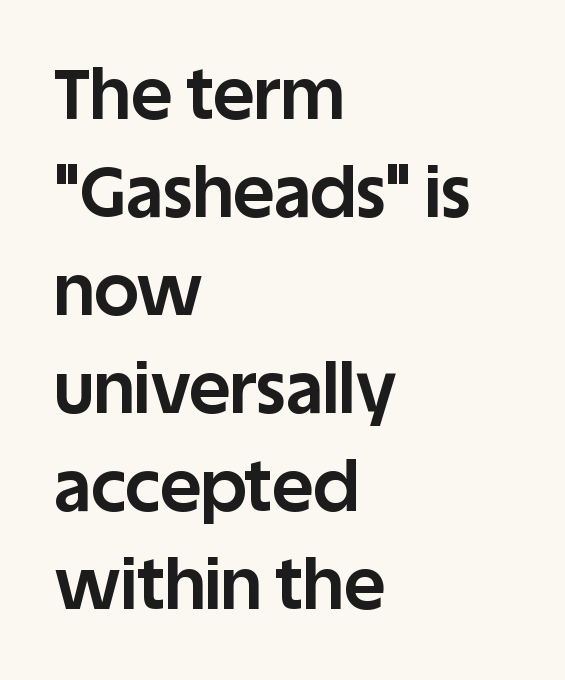
Q: Is the text bold? A: Yes.
Q: Is the text italic (slanted)? A: No, it is upright.
Q: Is the typeface a serif or a sans-serif typeface? A: Sans-serif.
Q: Is the text underlined? A: No.
Q: How is the paragraph aligned? A: Left-aligned.
Q: Is the spacing between letters normal or unusually wide? A: Normal.
Q: Is the spacing between lines tight, normal or loose? A: Normal.
Q: Width (condensed, normal, or wide)? A: Normal.
Q: Stroke contrast? A: Low.
Q: x-height? A: Large.
Q: Monospaced? A: No.
